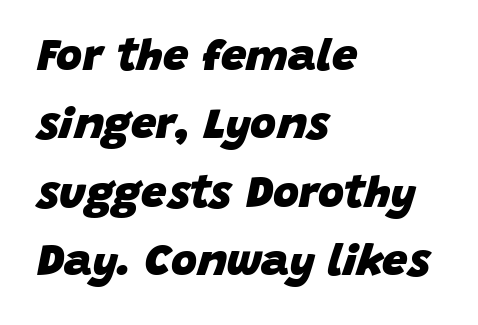
The image shows 45 px heavy type, italic (leaning right); set left-aligned, normal line spacing (1.52x), normal letter spacing, not underlined; low stroke contrast and a large x-height.
